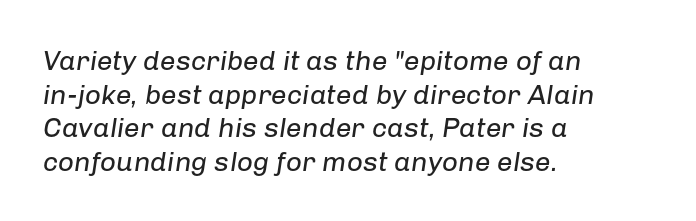
The image shows 28 px regular-weight type, italic (leaning right); set left-aligned, line spacing 1.2x, normal letter spacing, not underlined; low stroke contrast and a medium x-height.
